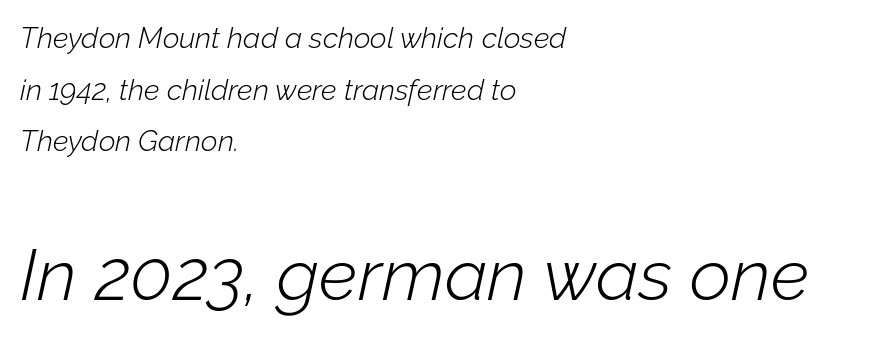
{"italic": "yes", "lean": "right", "slant_degrees": 12, "bold": "no", "weight": "light", "width": "normal", "stroke_contrast": "low", "x_height": "medium", "monospaced": "no", "underline": "no", "align": "left", "line_spacing_ratio": 1.78, "letter_spacing": "normal", "letter_spacing_em": 0.0, "larger_block": "second", "size_ratio": 2.48, "glyph_px": 72}
